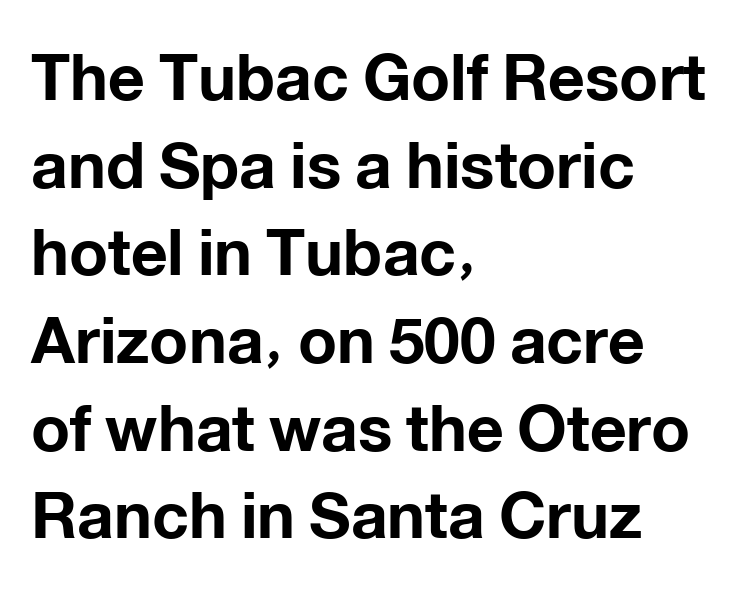
The image shows 64 px bold sans-serif type, upright; set left-aligned, normal line spacing (1.37x), normal letter spacing, not underlined; low stroke contrast and a medium x-height.
